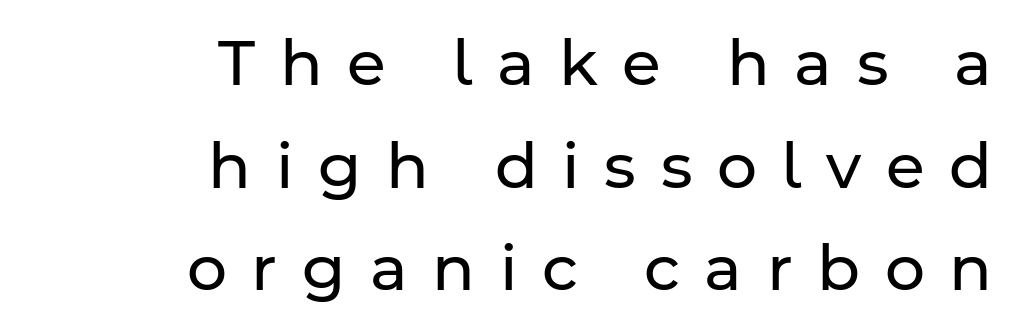
Observe the wide spacing: letters keep a clear distance from each other. Italic: no, the glyphs are upright roman. This reads as an unemphasized weight, regular at the heaviest. Each letter's strokes conclude bluntly, with no projecting serifs.
